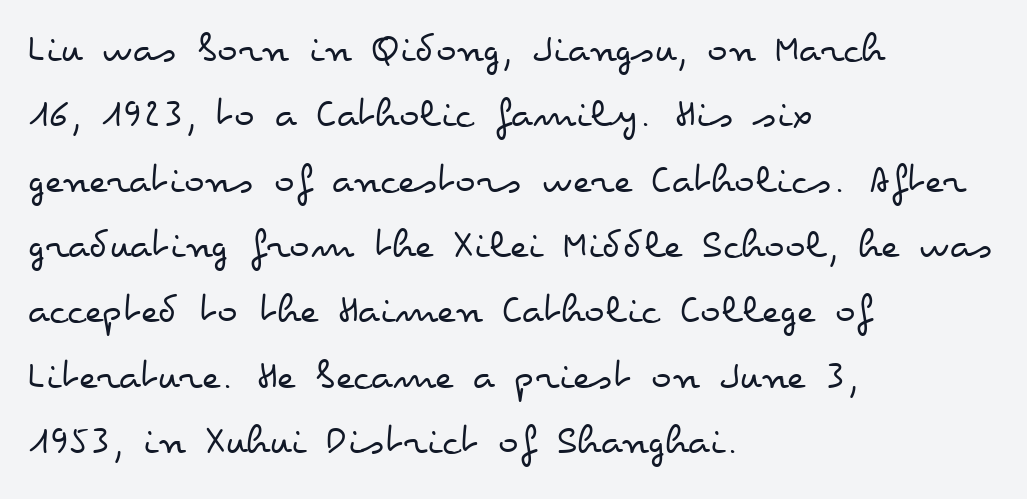
{"italic": "no", "bold": "no", "weight": "regular", "width": "wide", "stroke_contrast": "low", "x_height": "small", "monospaced": "no", "underline": "no", "align": "left", "line_spacing": "normal", "line_spacing_ratio": 1.52, "letter_spacing": "normal", "letter_spacing_em": 0.0, "glyph_px": 43}
